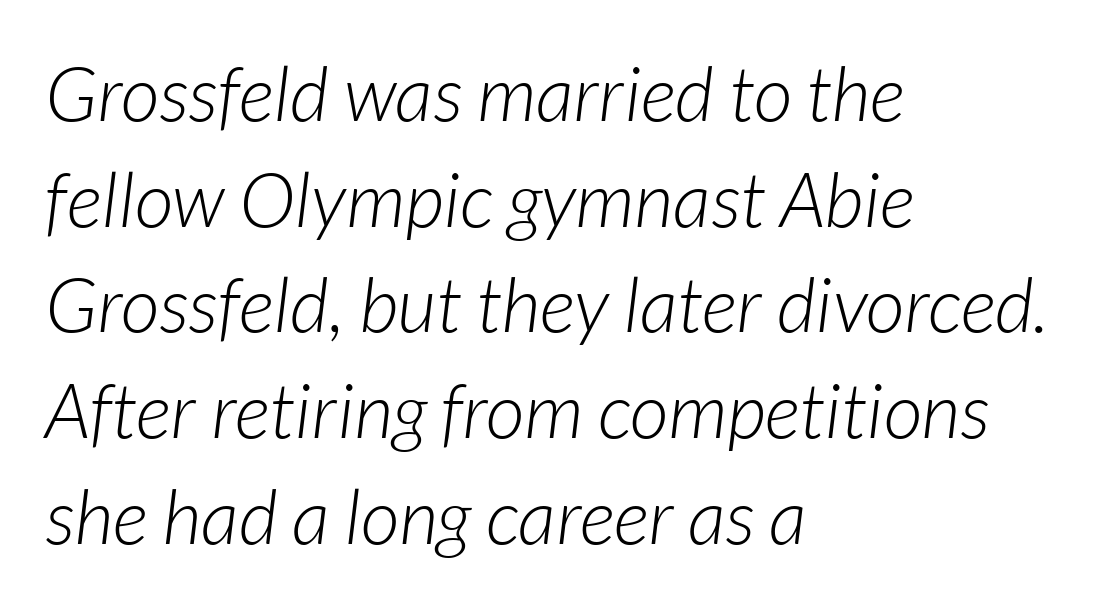
Q: Is the text bold? A: No.
Q: Is the text italic (slanted)? A: Yes, it leans right by about 7 degrees.
Q: Is the text underlined? A: No.
Q: How is the paragraph aligned? A: Left-aligned.
Q: Is the spacing between letters normal or unusually wide? A: Normal.
Q: Is the spacing between lines tight, normal or loose? A: Normal.
Q: Width (condensed, normal, or wide)? A: Normal.
Q: Stroke contrast? A: Low.
Q: x-height? A: Medium.
Q: Monospaced? A: No.
